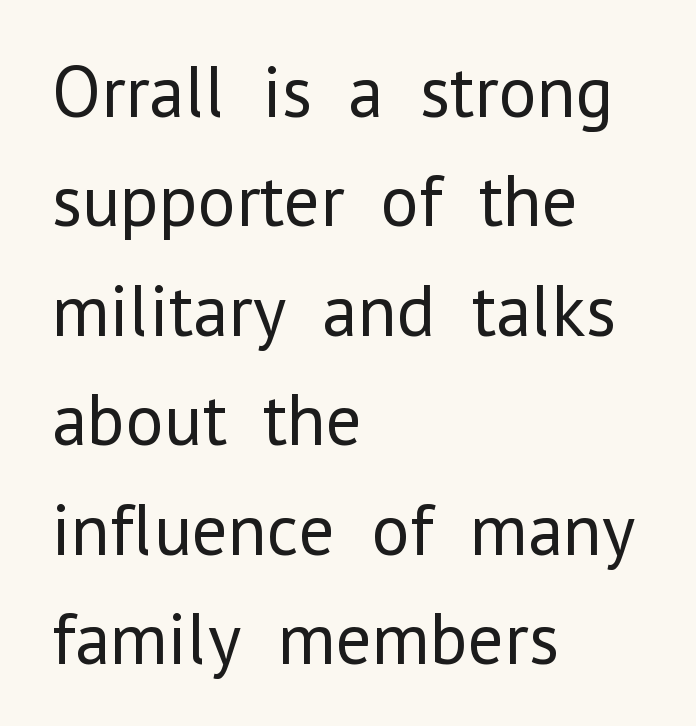
A student would call this left alignment; a typographer would say flush left, rag right. Tracking value appears to be zero — textbook default spacing. Regarding leading, the lines here are spaced in the standard way. Notice how the stems are strictly vertical — no italics here.
